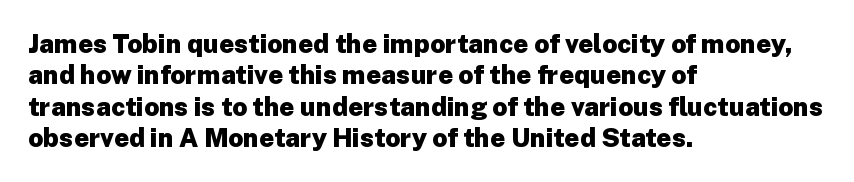
Posture: straight, roman, zero tilt. A student would call this left alignment; a typographer would say flush left, rag right. Rule under the text: the space is simply empty. Between one letter and the next there's only the usual sliver of space. Plenty of ink on the page — the face is bold.
